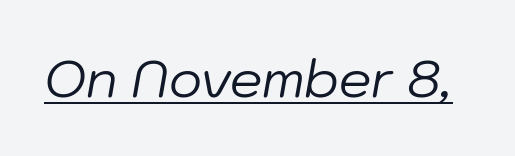
Does a line run under the words? Yes, clearly. No extra ink here — the face is not bold. Each word holds together tightly as a unit, with standard inter-letter gaps. The whole block is typeset with a tilt.
